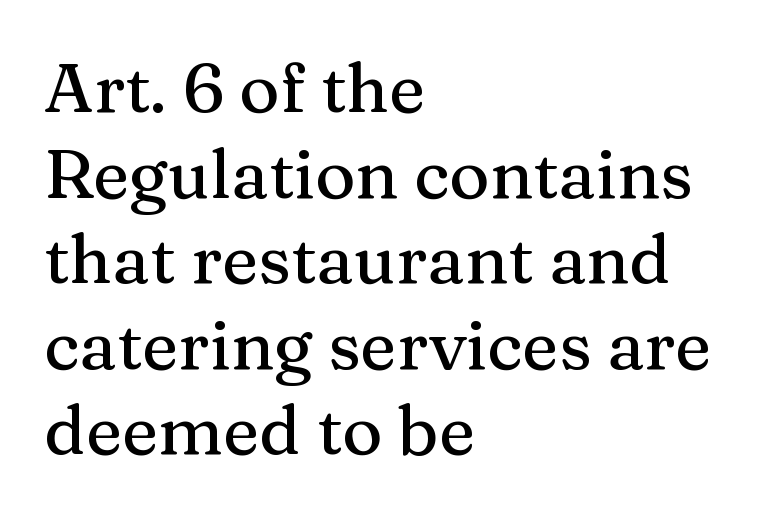
You can tell it's not italic because the verticals are truly vertical. Serifs: yes, visible at the terminals of the letterforms. Here the glyphs are tracked normally, forming tight word shapes. Think of a printed novel: that variable character pitch is what you see here. The paragraph shown leans on its left margin. Unmarked baselines from the first word to the last.
